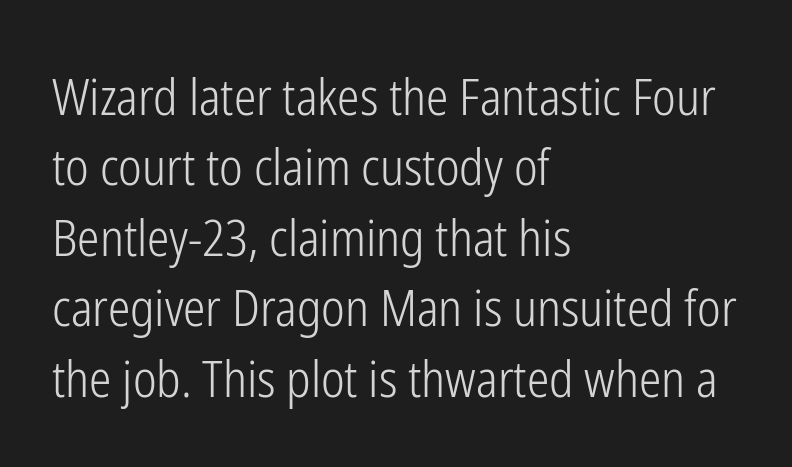
The image shows 50 px light, condensed sans-serif type, upright; set left-aligned, normal line spacing (1.41x), normal letter spacing, not underlined; low stroke contrast and a medium x-height.
